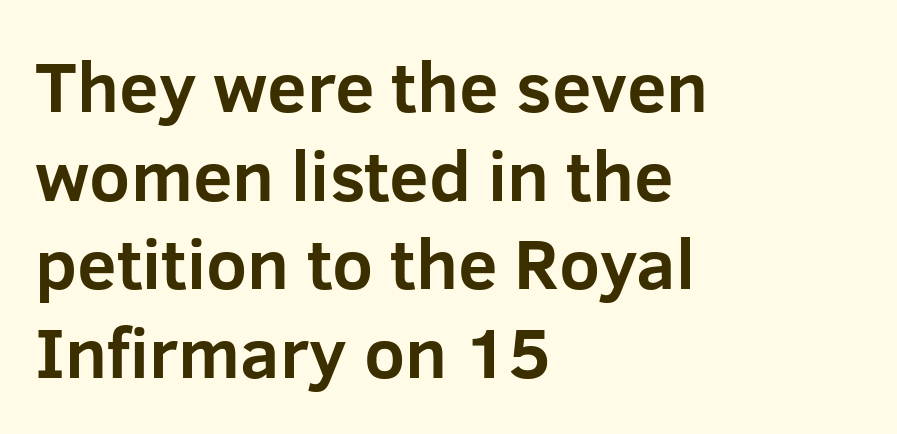
The image shows 71 px bold sans-serif type, upright; set left-aligned, normal line spacing (1.25x), normal letter spacing, not underlined; low stroke contrast and a medium x-height.
